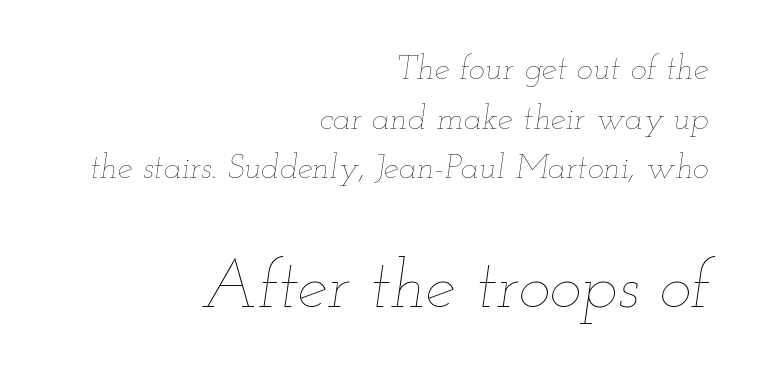
The image shows 68 px thin, wide type, italic (leaning right); set right-aligned, normal line spacing (1.46x), normal letter spacing, not underlined; the second (bottom) block is 2.0x larger; low stroke contrast and a small x-height.
